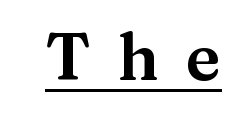
Each letter's strokes conclude with small projecting serifs. Here the glyphs are tracked loosely, breaking word shapes into spaced letters. Does a line run under the words? Yes, clearly. The passage shown is typed in a proportional face where columns would drift. Every character sits straight up, as roman type does.
